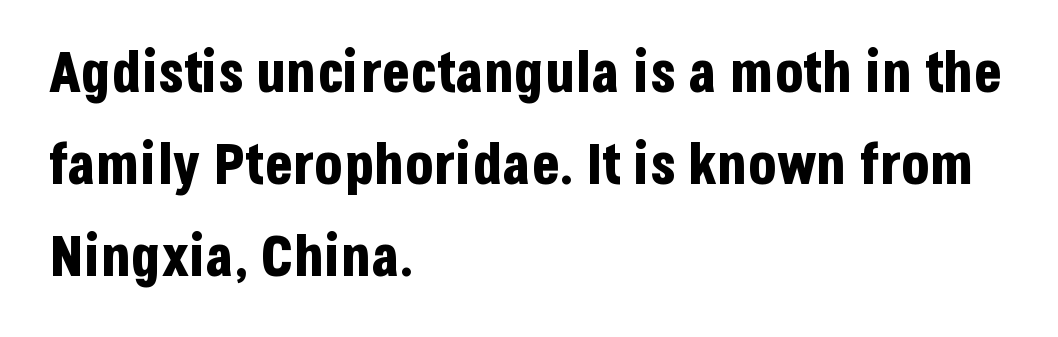
Descender tails drop into unmarked territory. Here the glyphs are tracked normally, forming tight word shapes. Does the type have serifs? No, each stem ends abruptly. Its strokes are broad and dark, the hallmark of bold type.
